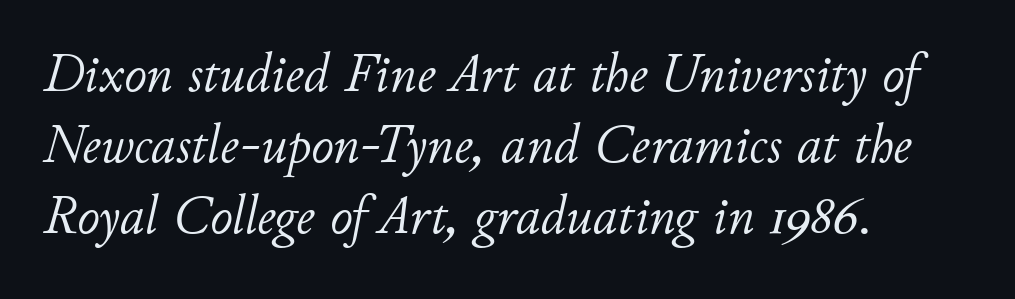
The image shows 55 px light type, italic (leaning right); set left-aligned, normal line spacing (1.29x), normal letter spacing, not underlined; low stroke contrast and a small x-height.
